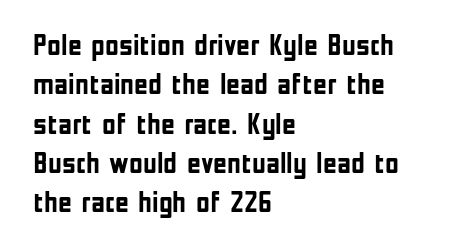
The image shows 30 px semibold, condensed sans-serif type, upright; set left-aligned, normal line spacing (1.31x), normal letter spacing, not underlined; low stroke contrast and a medium x-height.
